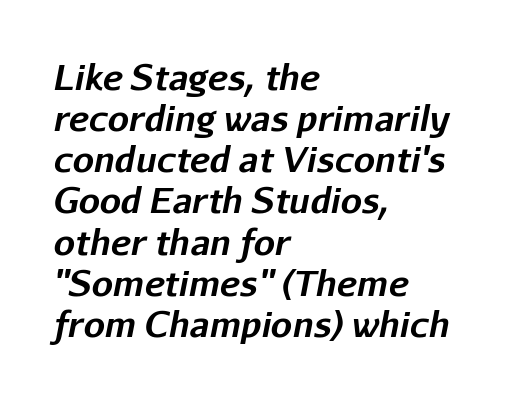
{"italic": "yes", "lean": "right", "slant_degrees": 11, "bold": "yes", "weight": "bold", "width": "normal", "stroke_contrast": "low", "x_height": "medium", "monospaced": "no", "underline": "no", "align": "left", "line_spacing_ratio": 1.21, "letter_spacing": "normal", "letter_spacing_em": 0.0, "glyph_px": 34}
